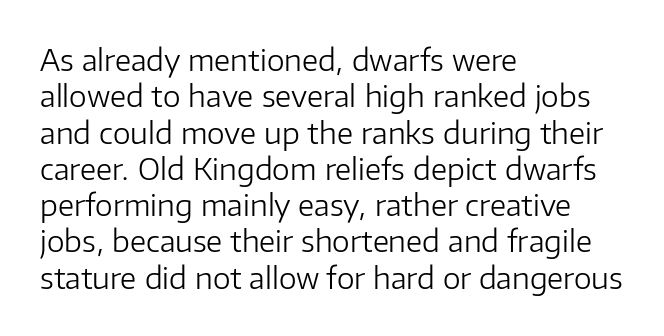
{"serif": "no", "italic": "no", "bold": "no", "weight": "light", "width": "normal", "stroke_contrast": "low", "x_height": "medium", "monospaced": "no", "underline": "no", "align": "left", "line_spacing_ratio": 1.21, "letter_spacing": "normal", "letter_spacing_em": 0.0, "glyph_px": 30}
